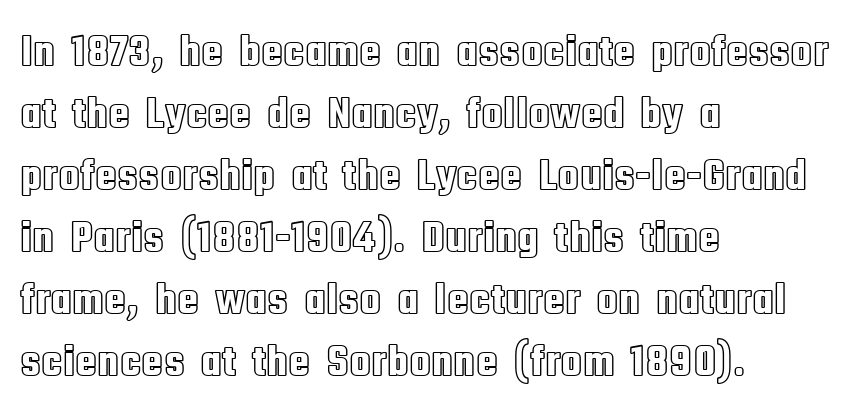
The image shows 45 px condensed type, upright; set left-aligned, normal line spacing (1.38x), normal letter spacing, not underlined; a large x-height.
